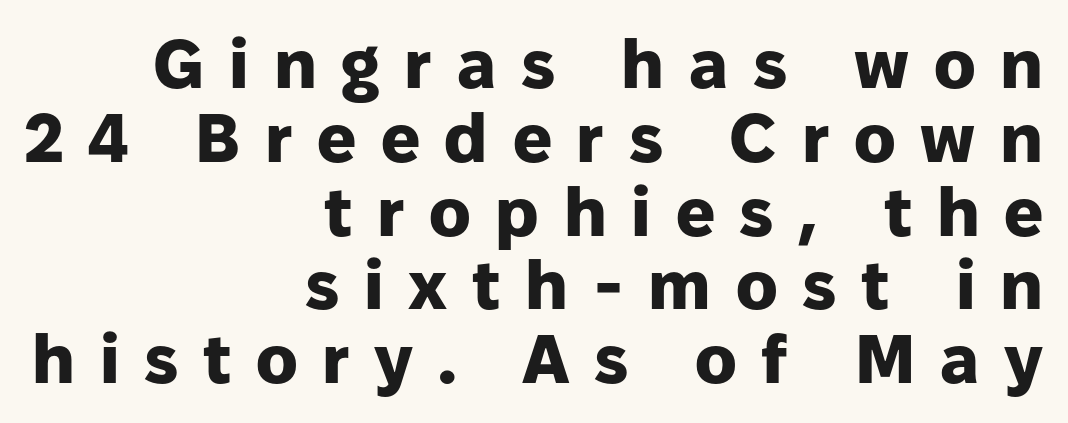
The image shows 69 px heavy sans-serif type, upright; set right-aligned, tight line spacing (1.07x), unusually wide letter spacing (+0.36 em), not underlined; low stroke contrast and a medium x-height.
